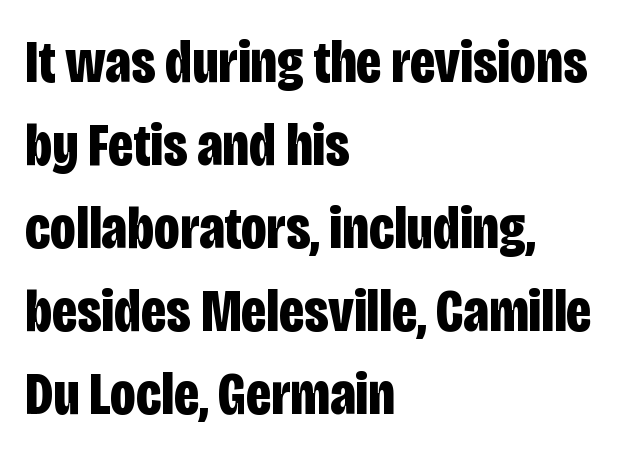
{"serif": "no", "italic": "no", "bold": "yes", "weight": "bold", "width": "condensed", "stroke_contrast": "low", "x_height": "large", "monospaced": "no", "underline": "no", "align": "left", "line_spacing": "normal", "line_spacing_ratio": 1.36, "letter_spacing": "normal", "letter_spacing_em": 0.0, "glyph_px": 61}
